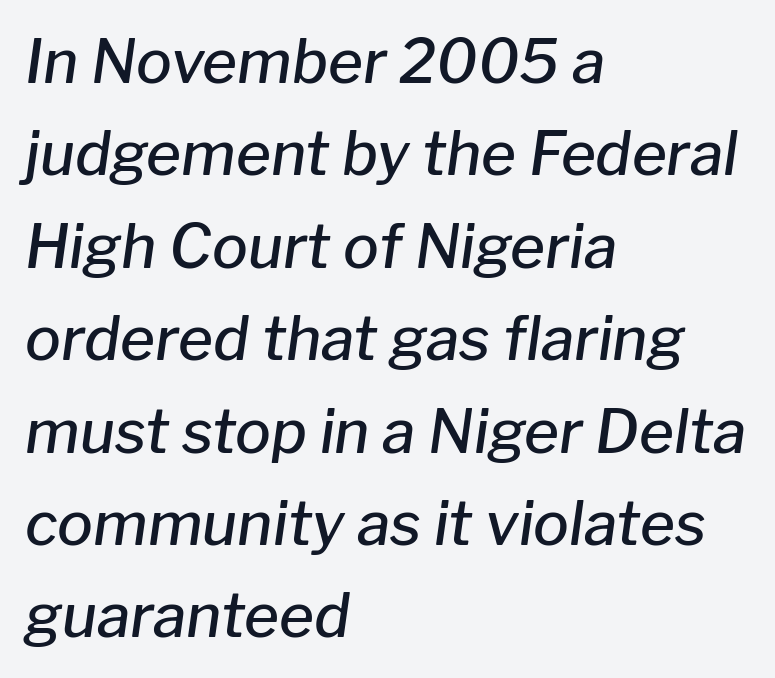
{"italic": "yes", "lean": "right", "slant_degrees": 8, "bold": "semi", "weight": "semibold", "width": "normal", "stroke_contrast": "low", "x_height": "medium", "monospaced": "no", "underline": "no", "align": "left", "line_spacing": "normal", "line_spacing_ratio": 1.54, "letter_spacing": "normal", "letter_spacing_em": 0.0, "glyph_px": 60}
